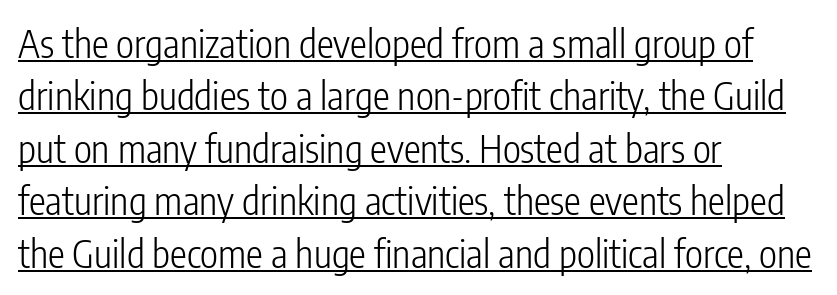
The type is set solid horizontally, with unmodified tracking. The letters stand upright; this is a roman face. Quick note: underline on. Leftover space on each line is placed entirely after the last word.
